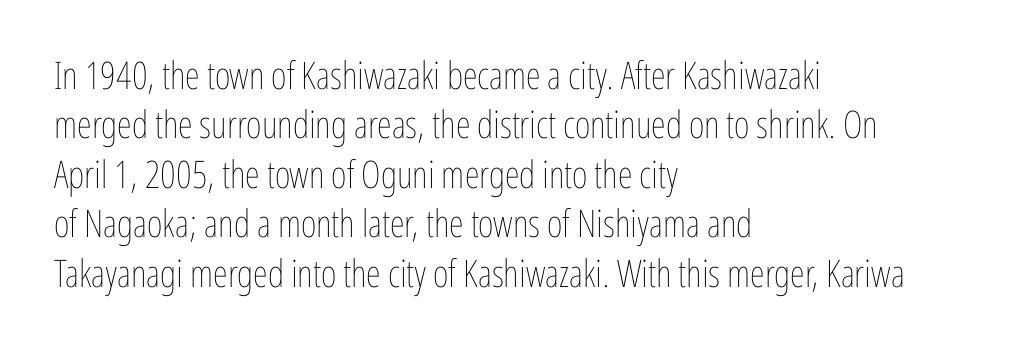
{"italic": "no", "bold": "no", "weight": "thin", "width": "condensed", "stroke_contrast": "low", "x_height": "medium", "monospaced": "no", "underline": "no", "align": "left", "line_spacing": "normal", "line_spacing_ratio": 1.3, "letter_spacing": "normal", "letter_spacing_em": 0.0, "glyph_px": 38}
